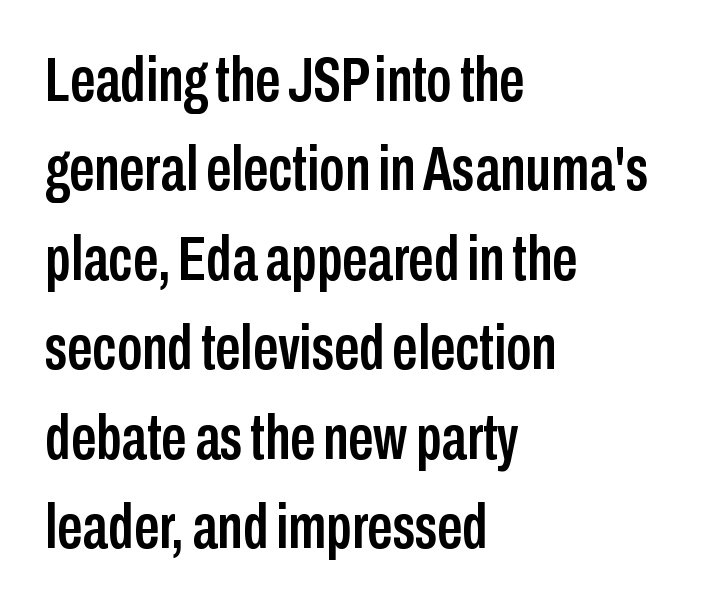
The typography opts for an upright posture over an oblique one. The rows are spaced the way most documents space them. Check under the words: just untouched page. A classic flush-left, rag-right setting is used for this passage.
